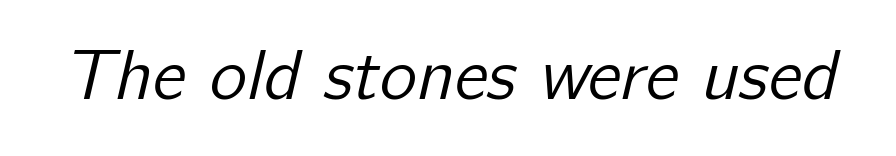
Characters follow at the spacing the type designer built in. Looks like regular typesetting: each glyph gets only the width it needs. Weight: in the light-to-regular range. Glance below the letters and you will spot only blank space. The glyphs in this specimen are sans serif.
